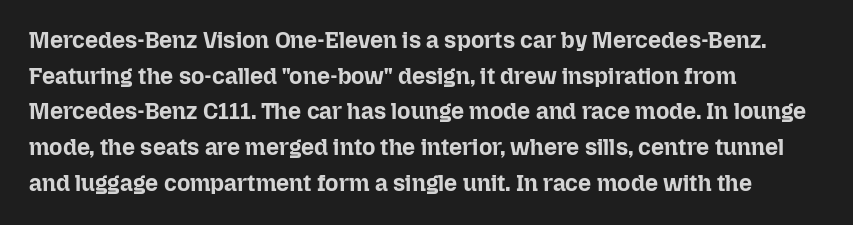
The image shows 23 px bold type, upright; set left-aligned, normal line spacing (1.55x), normal letter spacing, not underlined.
